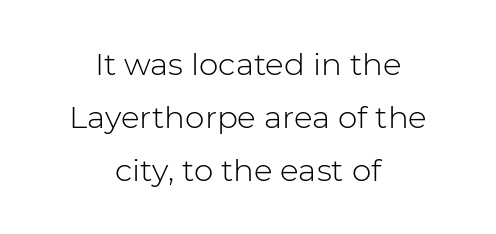
The image shows 31 px light sans-serif type, upright; set centered, line spacing 1.71x, normal letter spacing, not underlined; low stroke contrast and a medium x-height.
